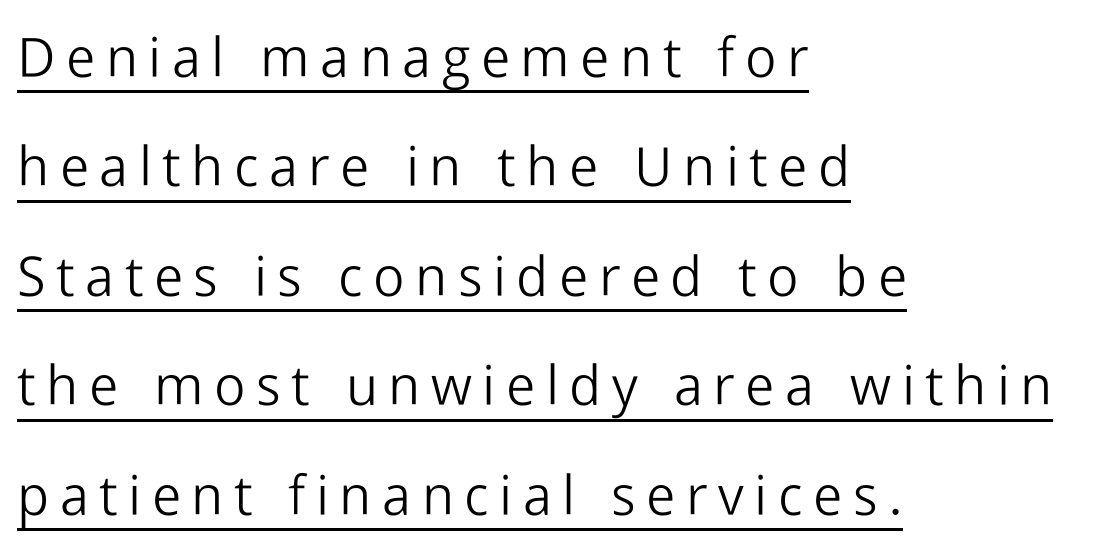
Q: Is the text bold? A: No.
Q: Is the text italic (slanted)? A: No, it is upright.
Q: Is the typeface a serif or a sans-serif typeface? A: Sans-serif.
Q: Is the text underlined? A: Yes.
Q: How is the paragraph aligned? A: Left-aligned.
Q: Is the spacing between lines tight, normal or loose? A: Loose.
Q: Width (condensed, normal, or wide)? A: Normal.
Q: Stroke contrast? A: Low.
Q: x-height? A: Medium.
Q: Monospaced? A: No.
